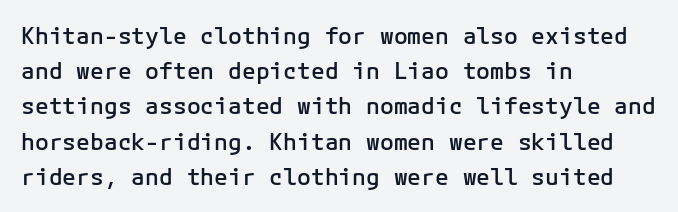
Q: Is the text bold? A: Semi-bold.
Q: Is the text italic (slanted)? A: No, it is upright.
Q: Is the text underlined? A: No.
Q: How is the paragraph aligned? A: Left-aligned.
Q: Is the spacing between letters normal or unusually wide? A: Normal.
Q: Is the spacing between lines tight, normal or loose? A: Normal.
